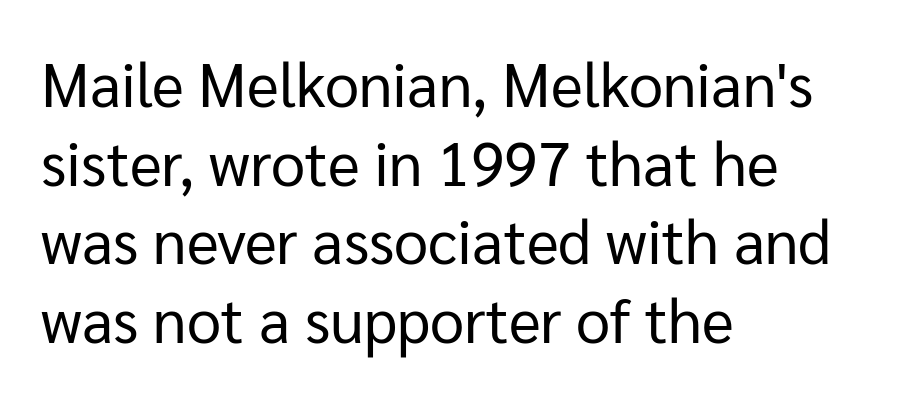
{"serif": "no", "italic": "no", "bold": "no", "weight": "regular", "width": "normal", "stroke_contrast": "low", "x_height": "medium", "monospaced": "no", "underline": "no", "align": "left", "line_spacing": "normal", "line_spacing_ratio": 1.29, "letter_spacing": "normal", "letter_spacing_em": 0.0, "glyph_px": 61}
